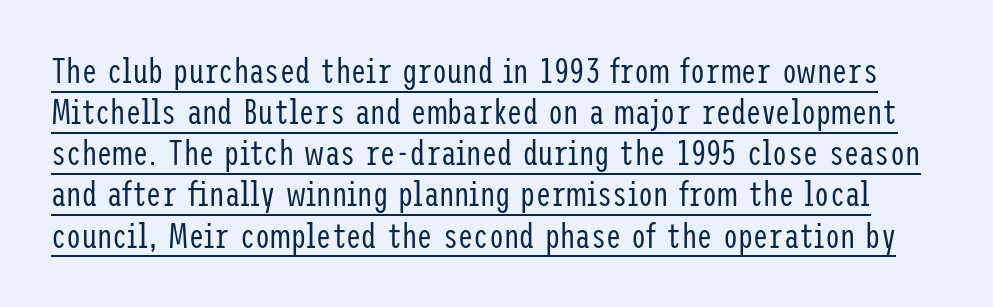
{"serif": "no", "italic": "no", "bold": "no", "weight": "regular", "width": "condensed", "stroke_contrast": "low", "x_height": "medium", "underline": "yes", "line_spacing_ratio": 1.21, "letter_spacing": "normal", "letter_spacing_em": 0.0, "glyph_px": 34}
